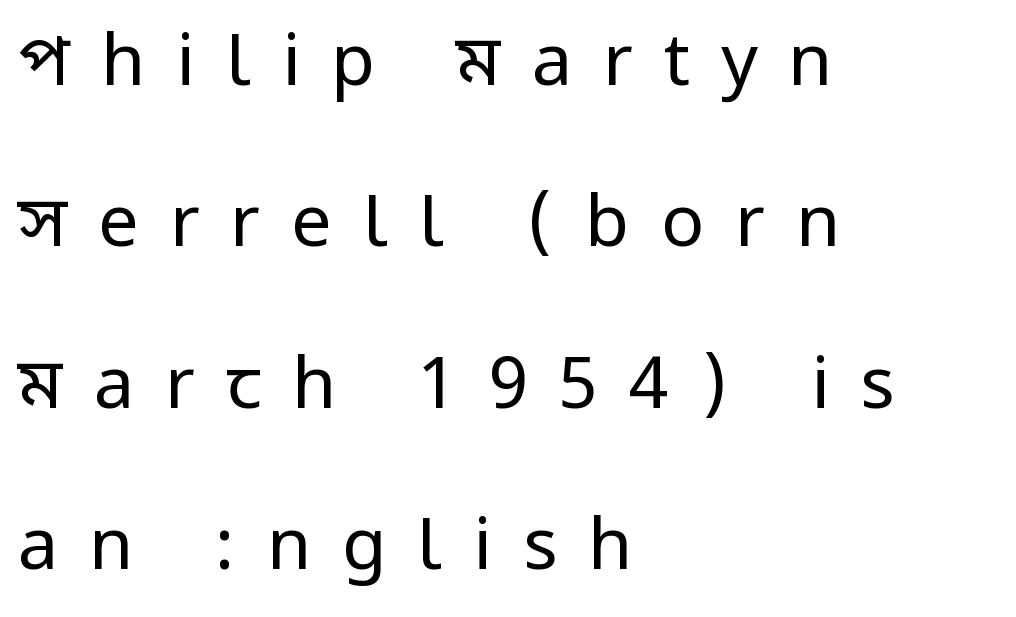
Q: Is the text bold? A: No.
Q: Is the text italic (slanted)? A: No, it is upright.
Q: Is the typeface a serif or a sans-serif typeface? A: Sans-serif.
Q: Is the text underlined? A: No.
Q: How is the paragraph aligned? A: Left-aligned.
Q: Is the spacing between letters normal or unusually wide? A: Unusually wide.
Q: Is the spacing between lines tight, normal or loose? A: Loose.
Q: Width (condensed, normal, or wide)? A: Condensed.
Q: Stroke contrast? A: Low.
